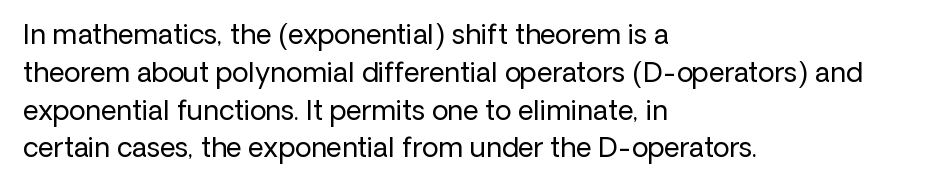
Q: Is the text bold? A: No.
Q: Is the text italic (slanted)? A: No, it is upright.
Q: Is the text underlined? A: No.
Q: How is the paragraph aligned? A: Left-aligned.
Q: Is the spacing between letters normal or unusually wide? A: Normal.
Q: Is the spacing between lines tight, normal or loose? A: Normal.
